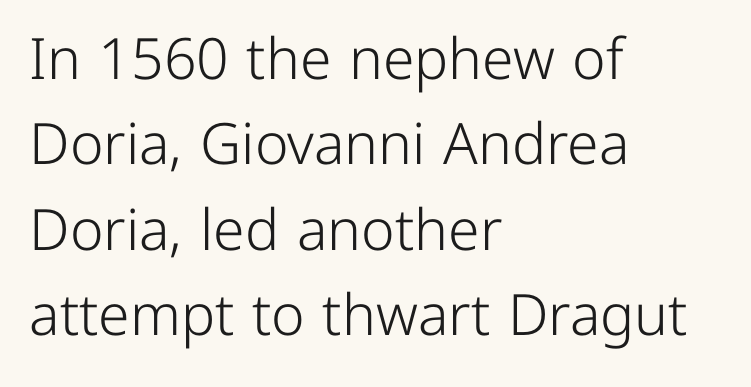
Letterform terminals end flat and unadorned throughout the passage. These lines were composed using upright roman letters. No letter is thick-stroked: the sample isn't bold. The letters advance in unequal steps, a hallmark of proportional type. This rendering features lettering with no underline. Regular leading.
